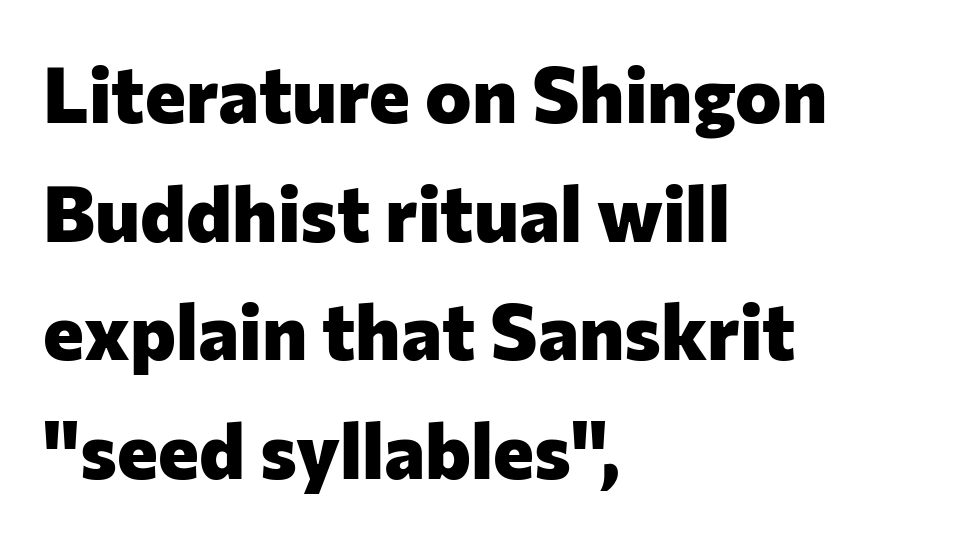
The face used here has the dense, thick strokes of a bold. The passage shown is not underscored anywhere. The designer left line spacing at the default. The type family on display is of the sans-serif kind. The rendering uses natural spacing where letterforms have individual widths.
